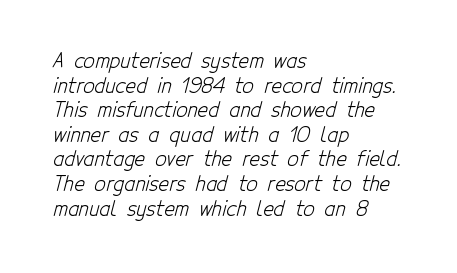
The rendering keeps characters at their native spacing. Visually the block forms a straight wall on the left and a jagged coastline on the right. The space directly below the letters is spotless. Stems and bowls with no extra thickness — not bold.
